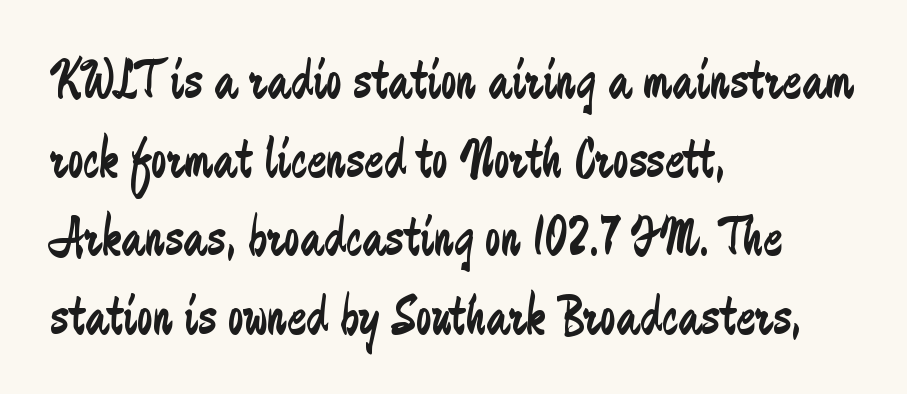
{"serif": "no", "bold": "no", "weight": "regular", "width": "condensed", "stroke_contrast": "low", "x_height": "medium", "monospaced": "no", "underline": "no", "align": "left", "line_spacing": "normal", "line_spacing_ratio": 1.38, "letter_spacing": "normal", "letter_spacing_em": 0.0, "glyph_px": 57}
